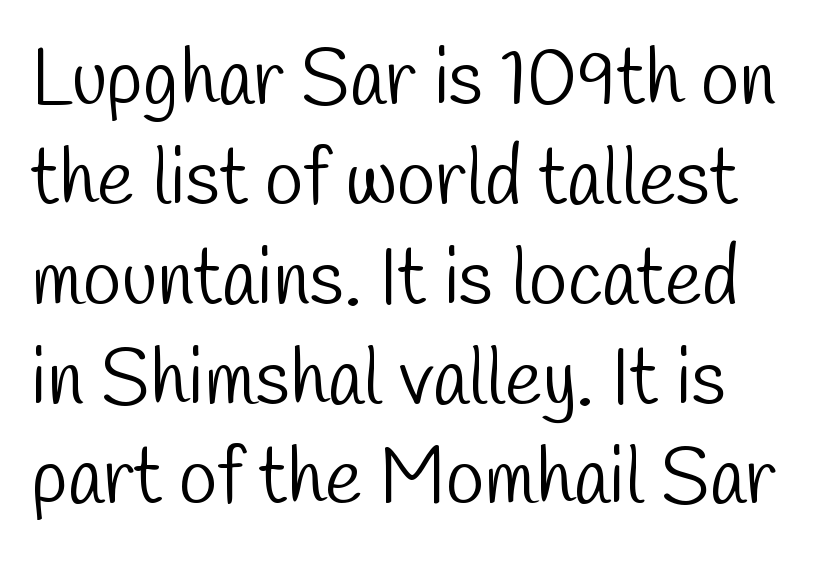
Q: Is the text bold? A: No.
Q: Is the typeface a serif or a sans-serif typeface? A: Sans-serif.
Q: Is the text underlined? A: No.
Q: Is the spacing between letters normal or unusually wide? A: Normal.
Q: Is the spacing between lines tight, normal or loose? A: Normal.
Q: Width (condensed, normal, or wide)? A: Condensed.
Q: Stroke contrast? A: Low.
Q: x-height? A: Medium.
Q: Monospaced? A: No.
